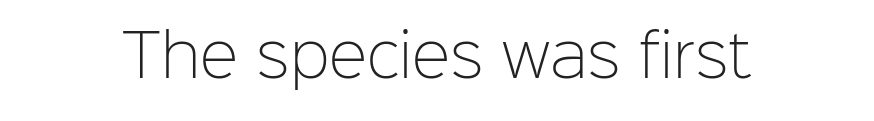
The image shows 58 px light sans-serif type, upright; set normal letter spacing, not underlined; low stroke contrast and a medium x-height.
